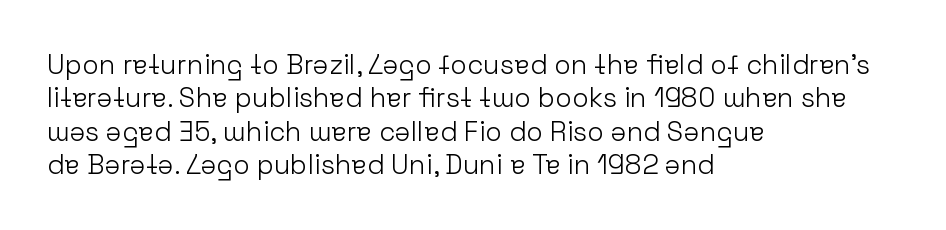
{"italic": "no", "bold": "no", "underline": "no", "align": "left", "line_spacing_ratio": 1.24, "letter_spacing": "normal", "letter_spacing_em": 0.0, "glyph_px": 27}
